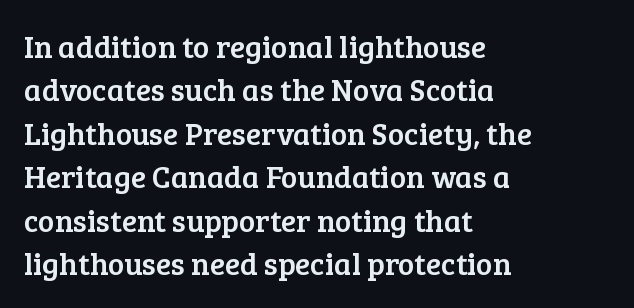
{"serif": "yes", "italic": "no", "width": "normal", "stroke_contrast": "low", "x_height": "medium", "monospaced": "no", "underline": "no", "align": "left", "line_spacing": "normal", "line_spacing_ratio": 1.4, "letter_spacing": "normal", "letter_spacing_em": 0.0, "glyph_px": 31}
